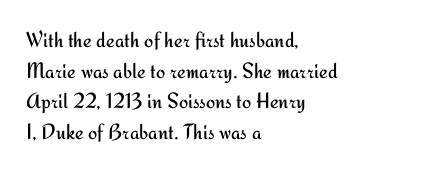
Q: Is the text bold? A: No.
Q: Is the text italic (slanted)? A: No, it is upright.
Q: Is the text underlined? A: No.
Q: How is the paragraph aligned? A: Left-aligned.
Q: Is the spacing between letters normal or unusually wide? A: Normal.
Q: Is the spacing between lines tight, normal or loose? A: Normal.
